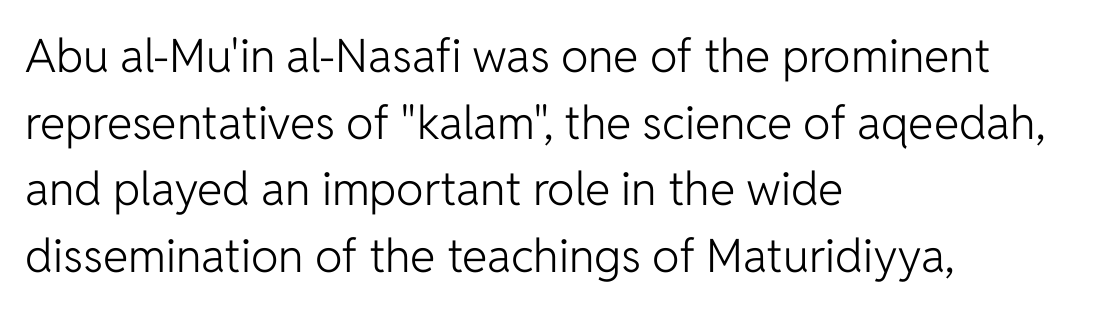
Q: Is the text bold? A: No.
Q: Is the text italic (slanted)? A: No, it is upright.
Q: Is the typeface a serif or a sans-serif typeface? A: Sans-serif.
Q: Is the text underlined? A: No.
Q: How is the paragraph aligned? A: Left-aligned.
Q: Is the spacing between letters normal or unusually wide? A: Normal.
Q: Is the spacing between lines tight, normal or loose? A: Normal.
Q: Width (condensed, normal, or wide)? A: Normal.
Q: Stroke contrast? A: Low.
Q: x-height? A: Medium.
Q: Monospaced? A: No.
